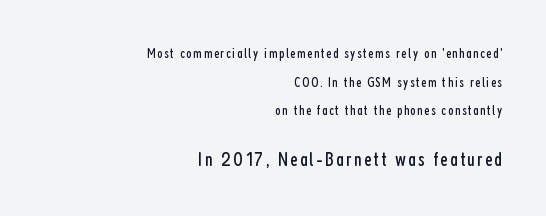
Q: Is the text bold? A: No.
Q: Is the text italic (slanted)? A: No, it is upright.
Q: Is the text underlined? A: No.
Q: How is the paragraph aligned? A: Right-aligned.
Q: Is the spacing between lines tight, normal or loose? A: Loose.
Q: Which block of text is set in a larger size, the first (top) or the second (bottom)? A: The second (bottom) one.
